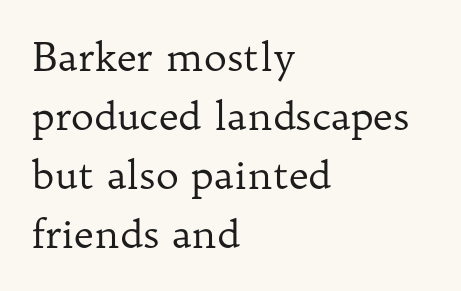
Q: Is the text bold? A: No.
Q: Is the text italic (slanted)? A: No, it is upright.
Q: Is the typeface a serif or a sans-serif typeface? A: Serif.
Q: Is the text underlined? A: No.
Q: How is the paragraph aligned? A: Left-aligned.
Q: Is the spacing between letters normal or unusually wide? A: Normal.
Q: Is the spacing between lines tight, normal or loose? A: Normal.
Q: Width (condensed, normal, or wide)? A: Normal.
Q: Stroke contrast? A: Low.
Q: x-height? A: Medium.
Q: Monospaced? A: No.
